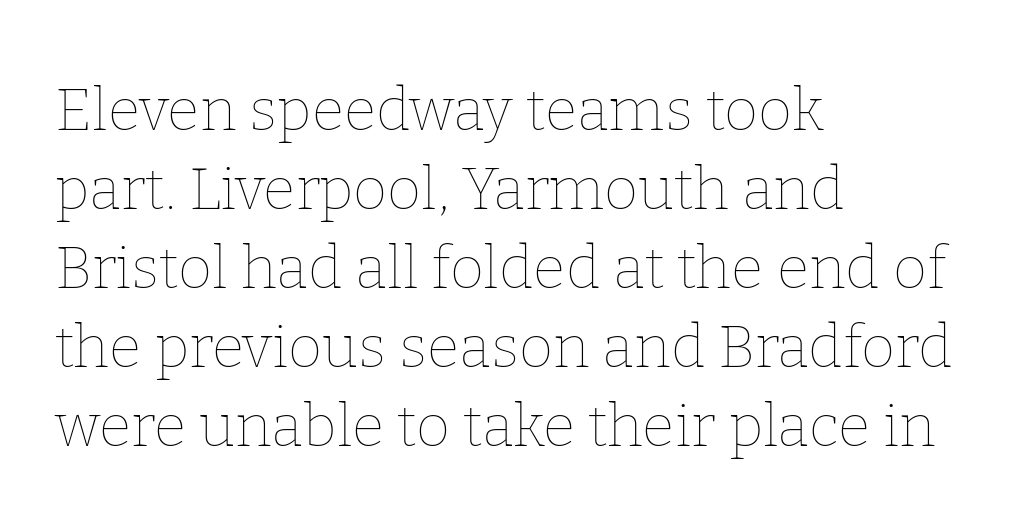
{"italic": "no", "bold": "no", "weight": "thin", "width": "normal", "stroke_contrast": "low", "x_height": "medium", "monospaced": "no", "underline": "no", "align": "left", "line_spacing": "normal", "line_spacing_ratio": 1.34, "letter_spacing": "normal", "letter_spacing_em": 0.0, "glyph_px": 59}
